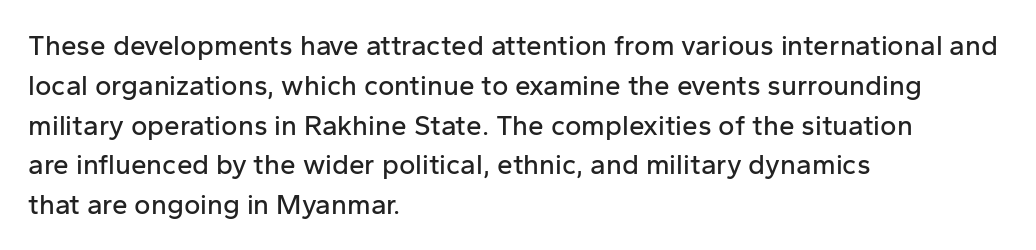
These lines were composed using upright roman letters. What stands out about the letter spacing? Nothing — it is the standard amount. A bare baseline throughout the passage. Are there feet on the stems? There aren't — it's a sans.
